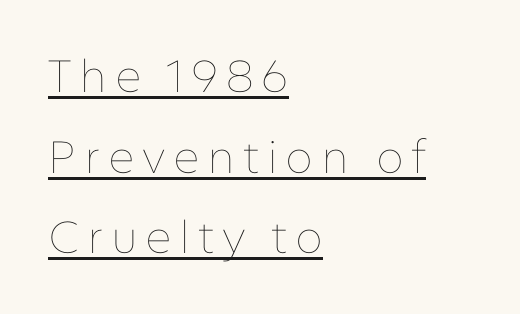
Q: Is the text bold? A: No.
Q: Is the text italic (slanted)? A: No, it is upright.
Q: Is the text underlined? A: Yes.
Q: How is the paragraph aligned? A: Left-aligned.
Q: Width (condensed, normal, or wide)? A: Normal.
Q: Stroke contrast? A: Low.
Q: x-height? A: Medium.
Q: Monospaced? A: No.
